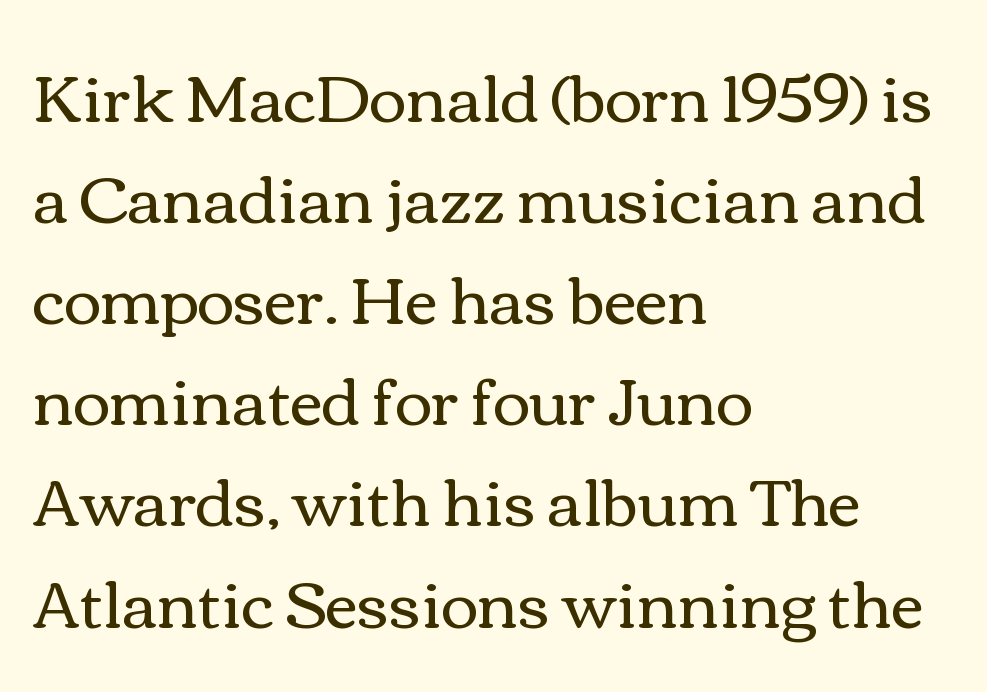
{"italic": "no", "bold": "no", "weight": "regular", "width": "wide", "x_height": "medium", "monospaced": "no", "underline": "no", "align": "left", "line_spacing": "normal", "line_spacing_ratio": 1.58, "letter_spacing": "normal", "letter_spacing_em": 0.0, "glyph_px": 64}
